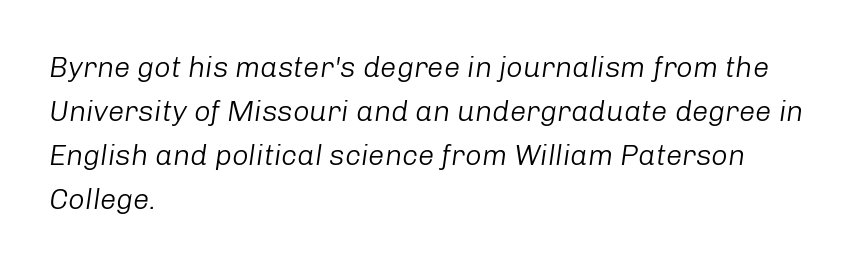
Q: Is the text bold? A: No.
Q: Is the text italic (slanted)? A: Yes, it leans right by about 8 degrees.
Q: Is the text underlined? A: No.
Q: How is the paragraph aligned? A: Left-aligned.
Q: Is the spacing between letters normal or unusually wide? A: Normal.
Q: Is the spacing between lines tight, normal or loose? A: Normal.
Q: Width (condensed, normal, or wide)? A: Normal.
Q: Stroke contrast? A: Low.
Q: x-height? A: Medium.
Q: Monospaced? A: No.
